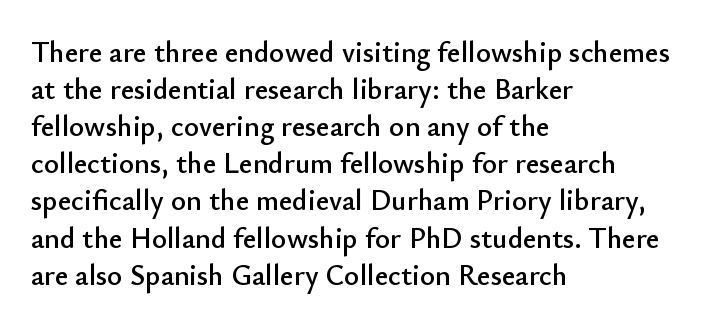
The image shows 29 px sans-serif type, upright; set left-aligned, normal line spacing (1.28x), normal letter spacing, not underlined; low stroke contrast and a small x-height.
